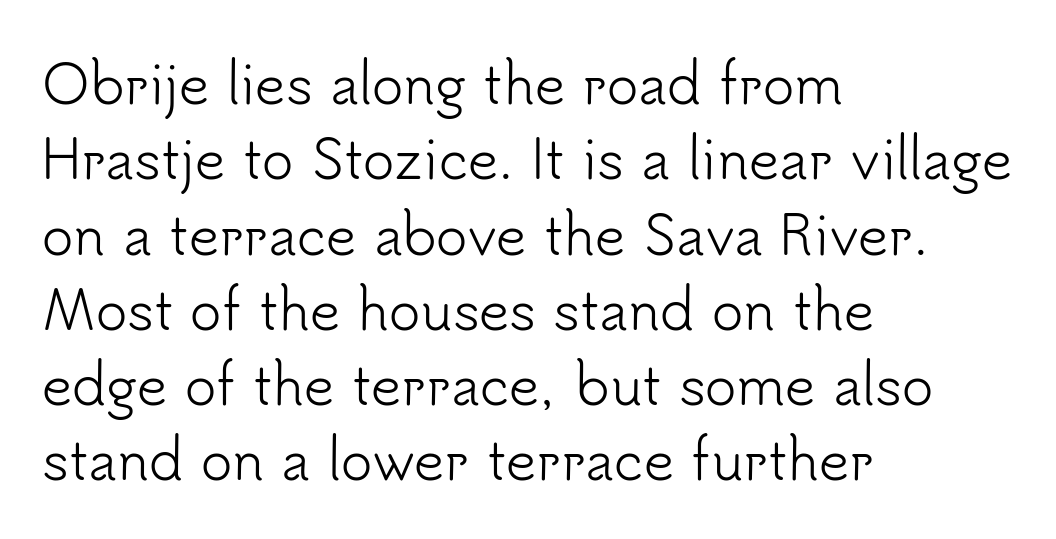
Q: Is the text bold? A: No.
Q: Is the text italic (slanted)? A: No, it is upright.
Q: Is the typeface a serif or a sans-serif typeface? A: Sans-serif.
Q: Is the text underlined? A: No.
Q: How is the paragraph aligned? A: Left-aligned.
Q: Is the spacing between letters normal or unusually wide? A: Normal.
Q: Is the spacing between lines tight, normal or loose? A: Normal.
Q: Width (condensed, normal, or wide)? A: Normal.
Q: Stroke contrast? A: Low.
Q: x-height? A: Small.
Q: Monospaced? A: No.
